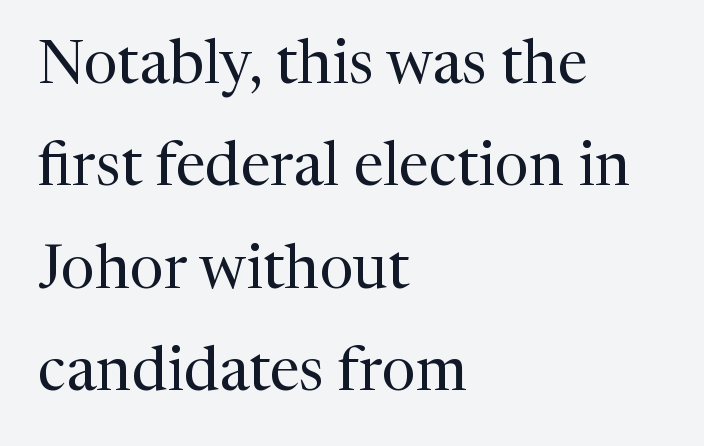
In terms of leading, this rendering sits right in the middle. A typesetter would call this proportional, since set widths differ per character. The designer went with a serif here, giving each stem small feet. The passage shown has conventional tracking throughout.
